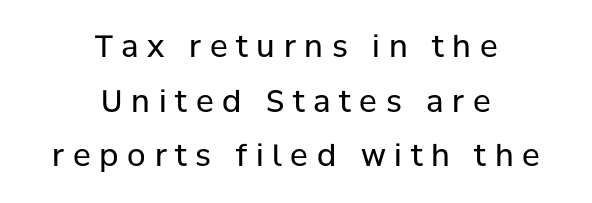
{"serif": "no", "italic": "no", "bold": "no", "weight": "regular", "width": "normal", "stroke_contrast": "low", "x_height": "medium", "monospaced": "no", "underline": "no", "align": "center", "line_spacing_ratio": 1.82, "letter_spacing": "wide", "letter_spacing_em": 0.29, "glyph_px": 30}
